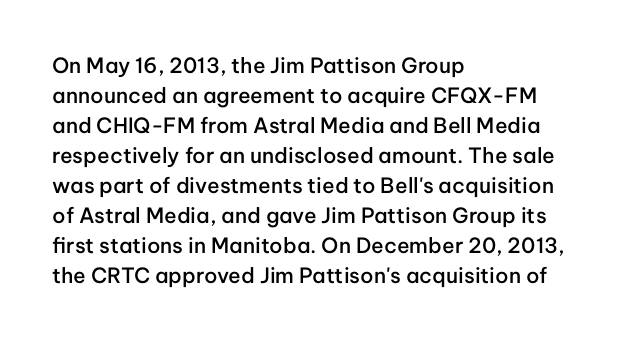
The image shows 21 px text type, upright; set left-aligned, normal line spacing (1.43x), normal letter spacing, not underlined.
